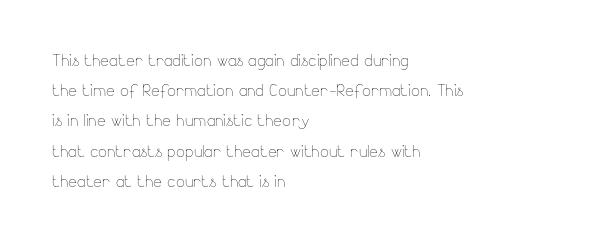
{"italic": "no", "bold": "no", "underline": "no", "align": "left", "line_spacing": "normal", "line_spacing_ratio": 1.44, "letter_spacing": "normal", "letter_spacing_em": 0.0, "glyph_px": 21}
